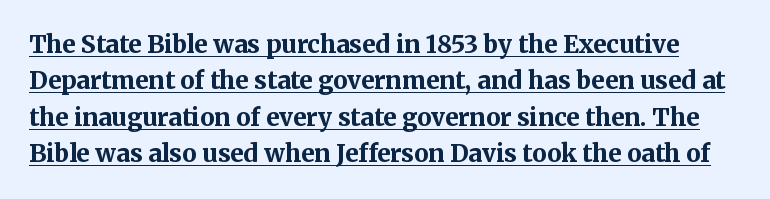
Rendered with straight, roman letterforms. Beneath each row of characters lies a ruled line. Evenly set lines give the paragraph a standard silhouette. You'd pick this weight for a headline — it's a proper bold. Caption: standard tracking, unaltered.
